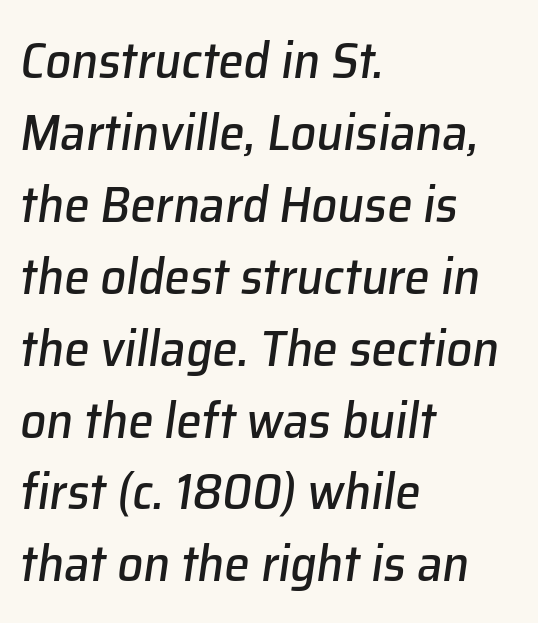
Q: Is the text italic (slanted)? A: Yes, it leans right by about 8 degrees.
Q: Is the text underlined? A: No.
Q: How is the paragraph aligned? A: Left-aligned.
Q: Is the spacing between letters normal or unusually wide? A: Normal.
Q: Is the spacing between lines tight, normal or loose? A: Normal.
Q: Width (condensed, normal, or wide)? A: Normal.
Q: Stroke contrast? A: Low.
Q: x-height? A: Medium.
Q: Monospaced? A: No.
